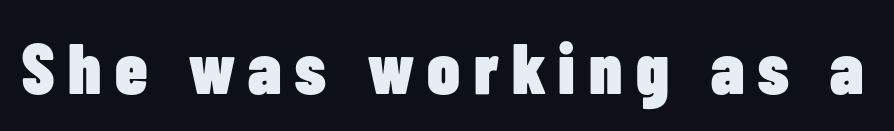
Q: Is the text bold? A: Yes.
Q: Is the text italic (slanted)? A: No, it is upright.
Q: Is the typeface a serif or a sans-serif typeface? A: Sans-serif.
Q: Is the text underlined? A: No.
Q: Width (condensed, normal, or wide)? A: Condensed.
Q: Stroke contrast? A: Low.
Q: x-height? A: Medium.
Q: Monospaced? A: No.
